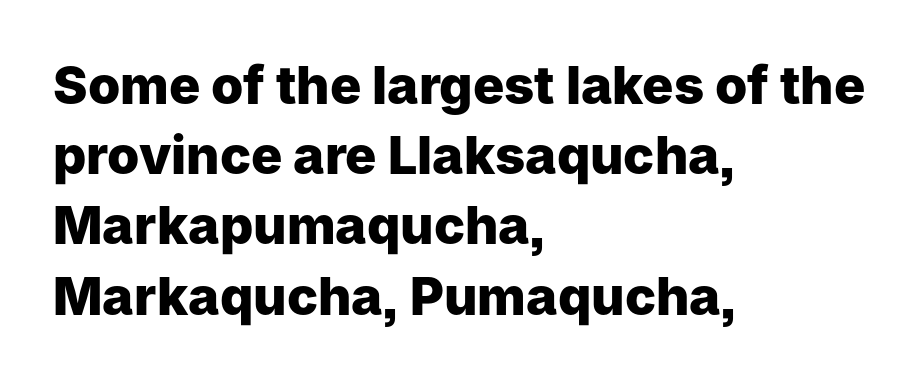
{"serif": "no", "italic": "no", "bold": "yes", "weight": "heavy", "width": "normal", "stroke_contrast": "low", "x_height": "medium", "monospaced": "no", "underline": "no", "align": "left", "line_spacing": "normal", "line_spacing_ratio": 1.35, "letter_spacing": "normal", "letter_spacing_em": 0.0, "glyph_px": 52}
